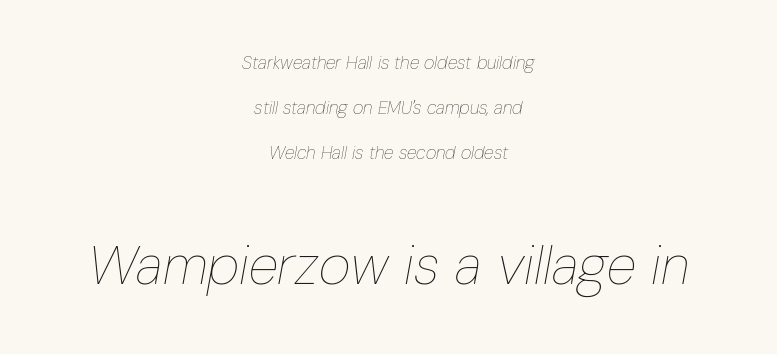
{"italic": "yes", "lean": "right", "slant_degrees": 10, "bold": "no", "weight": "thin", "width": "condensed", "stroke_contrast": "low", "x_height": "medium", "monospaced": "no", "underline": "no", "align": "center", "line_spacing": "loose", "line_spacing_ratio": 2.49, "letter_spacing": "normal", "letter_spacing_em": 0.0, "larger_block": "second", "size_ratio": 3.06, "glyph_px": 55}
